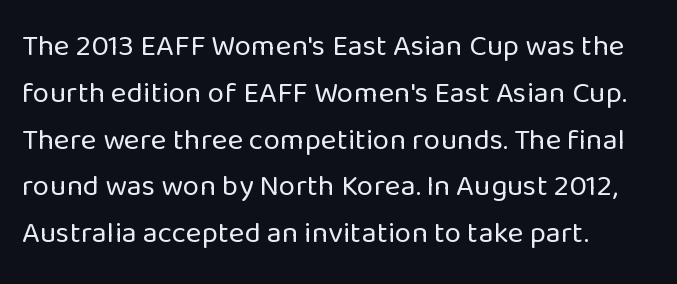
These lines are composed in type without serifs. Where is the straight margin? On the left. One glance says typical: line gaps are just what's usual. This is not heavy type; no bold has been used. Students, note that the glyphs here touch the page at normal intervals. The space beneath each line is pristine and unruled.
